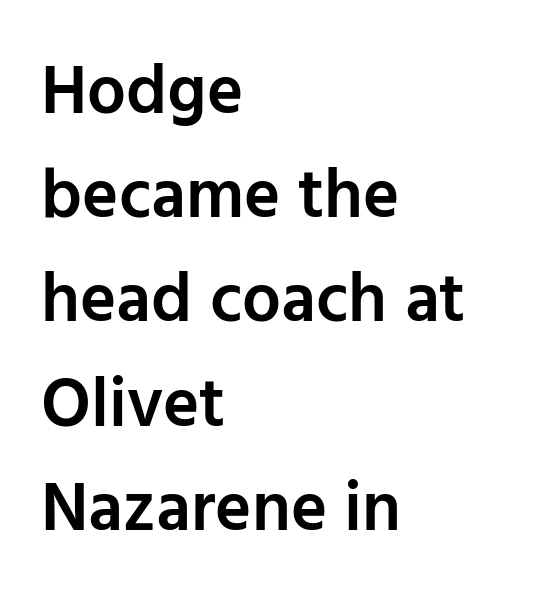
Q: Is the text bold? A: Semi-bold.
Q: Is the text italic (slanted)? A: No, it is upright.
Q: Is the typeface a serif or a sans-serif typeface? A: Sans-serif.
Q: Is the text underlined? A: No.
Q: How is the paragraph aligned? A: Left-aligned.
Q: Is the spacing between letters normal or unusually wide? A: Normal.
Q: Is the spacing between lines tight, normal or loose? A: Normal.
Q: Width (condensed, normal, or wide)? A: Normal.
Q: Stroke contrast? A: Low.
Q: x-height? A: Medium.
Q: Monospaced? A: No.
